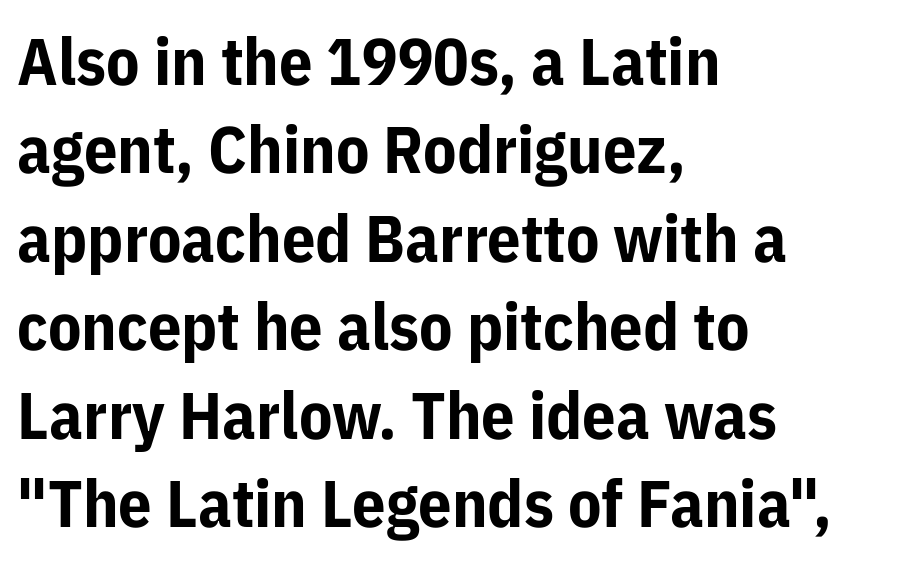
Varying glyph widths throughout — classic text-font behaviour. Notice how the stems are strictly vertical — no italics here. Line spacing here is normal. Set as a true bold cut, around the 700 mark. These lines are set flush left with a ragged right edge. Descender tails drop into unmarked territory.
